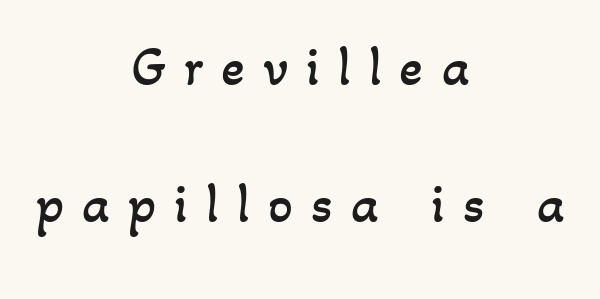
Q: Is the text bold? A: No.
Q: Is the text underlined? A: No.
Q: How is the paragraph aligned? A: Centered.
Q: Is the spacing between letters normal or unusually wide? A: Unusually wide.
Q: Is the spacing between lines tight, normal or loose? A: Loose.
Q: Width (condensed, normal, or wide)? A: Normal.
Q: Stroke contrast? A: Low.
Q: x-height? A: Small.
Q: Monospaced? A: No.
